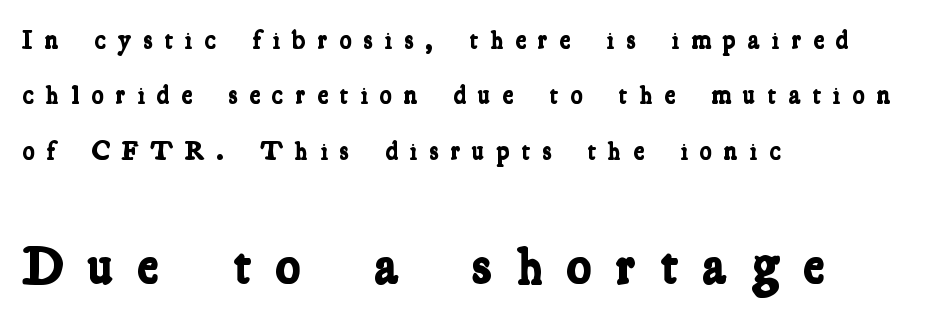
Q: Is the text bold? A: Yes.
Q: Is the typeface a serif or a sans-serif typeface? A: Serif.
Q: Is the text underlined? A: No.
Q: How is the paragraph aligned? A: Left-aligned.
Q: Is the spacing between letters normal or unusually wide? A: Unusually wide.
Q: Is the spacing between lines tight, normal or loose? A: Loose.
Q: Which block of text is set in a larger size, the first (top) or the second (bottom)? A: The second (bottom) one.
Q: Width (condensed, normal, or wide)? A: Condensed.
Q: Stroke contrast? A: Low.
Q: x-height? A: Medium.
Q: Monospaced? A: No.
